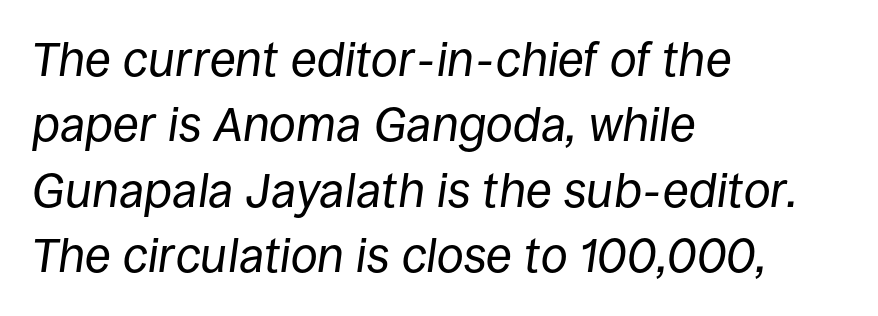
The image shows 48 px regular-weight type, italic (leaning right); set left-aligned, normal line spacing (1.36x), normal letter spacing, not underlined; low stroke contrast and a large x-height.
